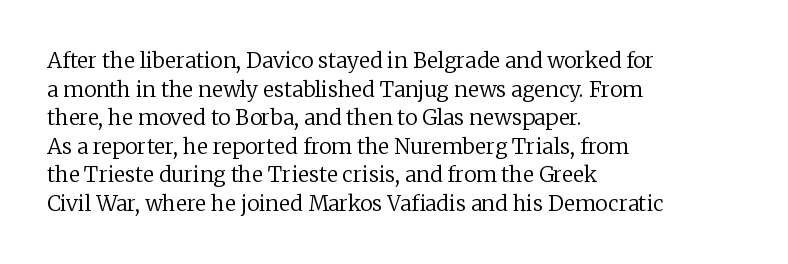
Line beginnings align vertically; line endings do not. Whoever set this chose a conventional vertical rhythm. Stroke mass is kept to a normal reading level or below. Nobody touched the tracking dial on this one.
